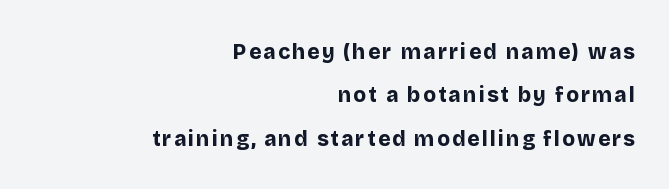
Q: Is the text bold? A: Yes.
Q: Is the text italic (slanted)? A: No, it is upright.
Q: Is the text underlined? A: No.
Q: How is the paragraph aligned? A: Right-aligned.
Q: Is the spacing between lines tight, normal or loose? A: Loose.
